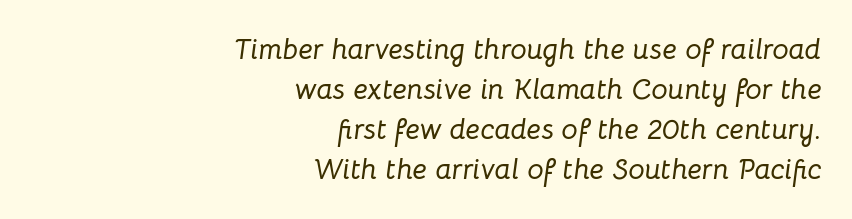
The image shows 29 px text type, italic (leaning right); set right-aligned, normal line spacing (1.38x), normal letter spacing, not underlined; low stroke contrast and a medium x-height.
